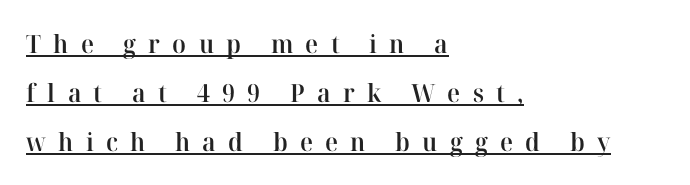
Q: Is the text bold? A: Semi-bold.
Q: Is the text italic (slanted)? A: No, it is upright.
Q: Is the text underlined? A: Yes.
Q: How is the paragraph aligned? A: Left-aligned.
Q: Is the spacing between letters normal or unusually wide? A: Unusually wide.
Q: Is the spacing between lines tight, normal or loose? A: Loose.
